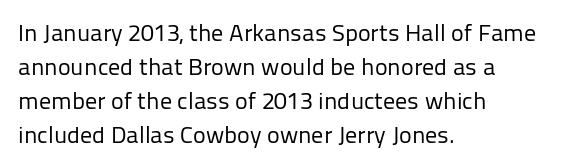
The image shows 24 px text type, upright; set left-aligned, normal line spacing (1.42x), normal letter spacing, not underlined.
